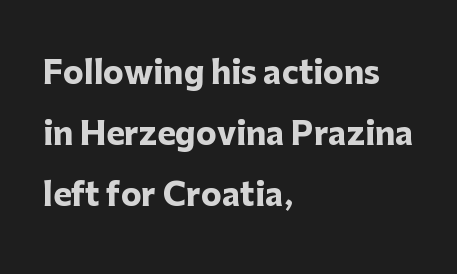
{"serif": "no", "italic": "no", "bold": "yes", "weight": "heavy", "width": "normal", "stroke_contrast": "low", "x_height": "medium", "monospaced": "no", "underline": "no", "align": "left", "line_spacing": "loose", "line_spacing_ratio": 1.96, "letter_spacing": "normal", "letter_spacing_em": 0.0, "glyph_px": 31}
